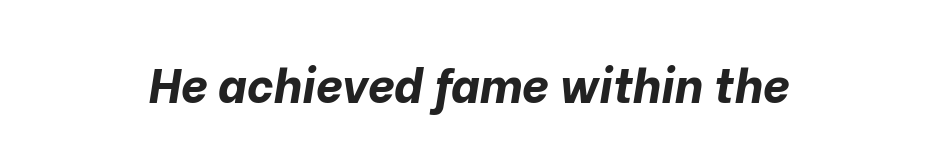
{"italic": "yes", "lean": "right", "slant_degrees": 10, "bold": "yes", "weight": "bold", "width": "normal", "stroke_contrast": "low", "x_height": "medium", "monospaced": "no", "underline": "no", "letter_spacing": "normal", "letter_spacing_em": 0.0, "glyph_px": 47}
